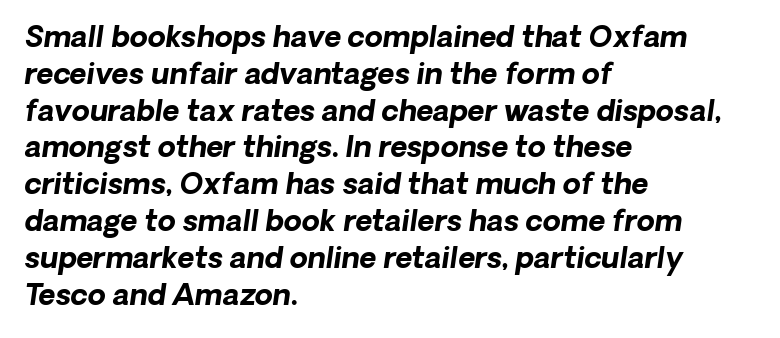
{"serif": "no", "bold": "yes", "weight": "bold", "width": "normal", "stroke_contrast": "low", "x_height": "medium", "monospaced": "no", "underline": "no", "align": "left", "line_spacing": "normal", "line_spacing_ratio": 1.27, "letter_spacing": "normal", "letter_spacing_em": 0.0, "glyph_px": 29}
